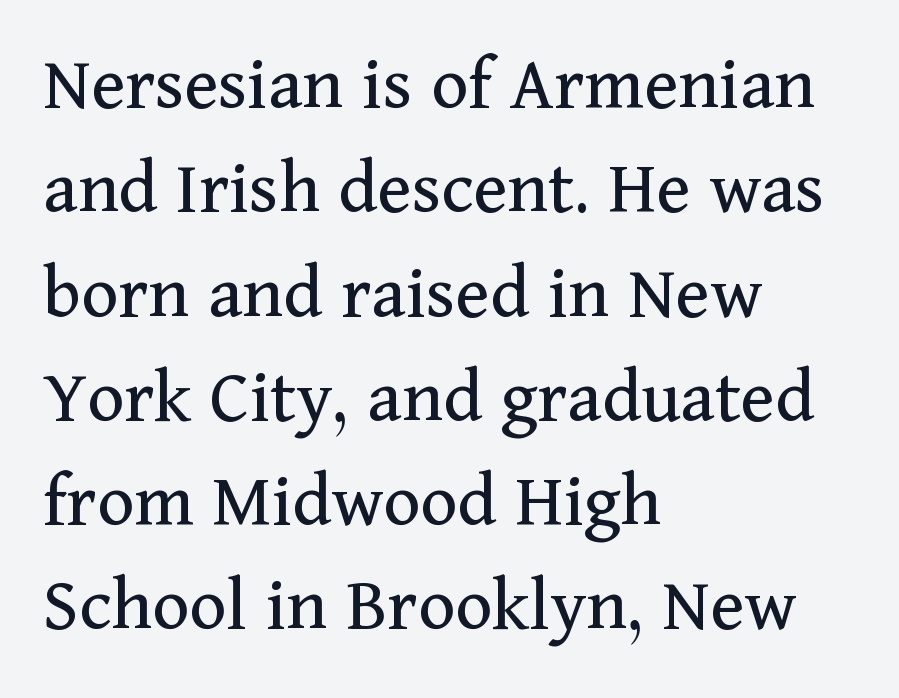
The image shows 79 px regular-weight serif type, upright; set left-aligned, normal line spacing (1.32x), normal letter spacing, not underlined; medium stroke contrast and a medium x-height.
